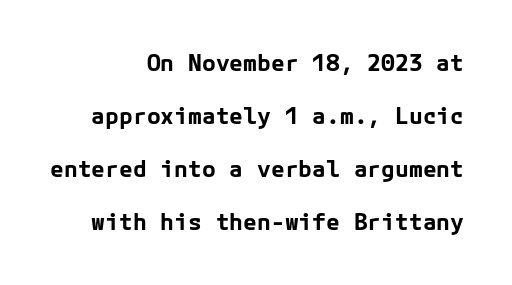
The ragged edge is on the left, which tells us the setting is flush right. Anything drawn beneath the words? Only blank space. Ordinary non-slanted type is in use. Look at the tracking — it's just the regular setting, nothing added. A full-strength bold gives these letters their thick strokes. Widely set lines give the paragraph a tall, airy silhouette.
